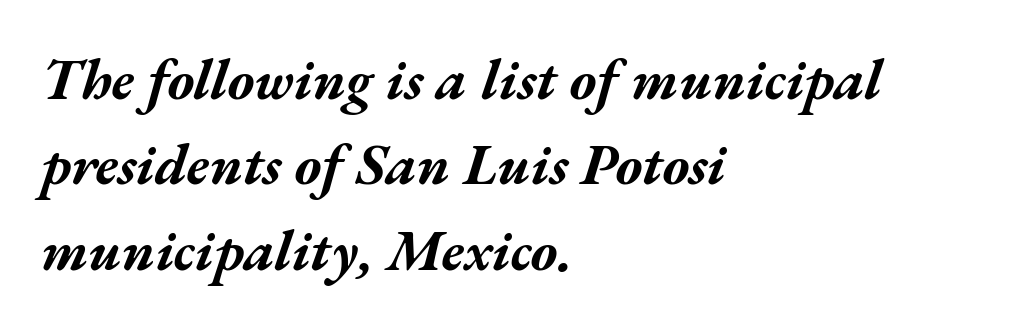
{"italic": "yes", "lean": "right", "slant_degrees": 17, "bold": "yes", "weight": "bold", "width": "wide", "stroke_contrast": "medium", "x_height": "medium", "monospaced": "no", "underline": "no", "align": "left", "line_spacing": "normal", "line_spacing_ratio": 1.5, "letter_spacing": "normal", "letter_spacing_em": 0.0, "glyph_px": 57}
